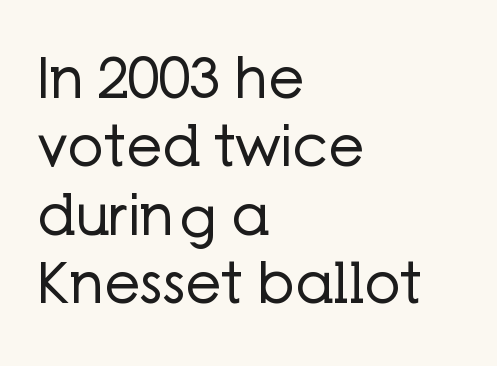
The string is rendered with underlining switched off. The paragraph shown leans on its left margin. Think of a printed novel: that variable character pitch is what you see here. A quiet, ordinary-to-light weight characterises the typeface. Notice how the stems are strictly vertical — no italics here.
